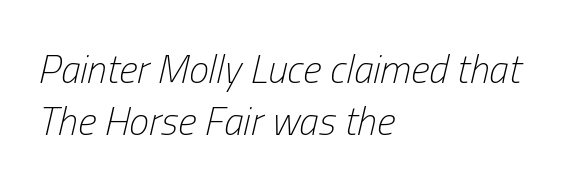
The image shows 40 px light, condensed type, italic (leaning right); set left-aligned, normal line spacing (1.31x), normal letter spacing, not underlined; low stroke contrast and a medium x-height.
